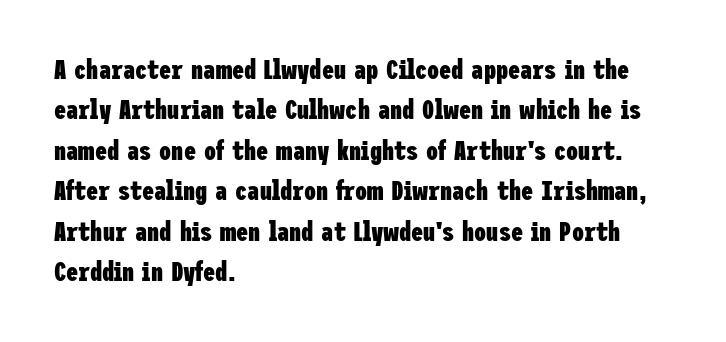
Q: Is the text bold? A: Yes.
Q: Is the text italic (slanted)? A: No, it is upright.
Q: Is the text underlined? A: No.
Q: How is the paragraph aligned? A: Left-aligned.
Q: Is the spacing between letters normal or unusually wide? A: Normal.
Q: Is the spacing between lines tight, normal or loose? A: Normal.
